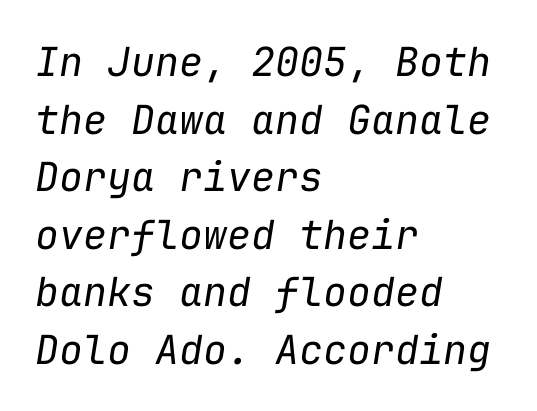
Q: Is the text bold? A: No.
Q: Is the text italic (slanted)? A: Yes, it leans right by about 9 degrees.
Q: Is the text underlined? A: No.
Q: How is the paragraph aligned? A: Left-aligned.
Q: Is the spacing between letters normal or unusually wide? A: Normal.
Q: Is the spacing between lines tight, normal or loose? A: Normal.
Q: Width (condensed, normal, or wide)? A: Normal.
Q: Stroke contrast? A: Low.
Q: x-height? A: Medium.
Q: Monospaced? A: Yes.
